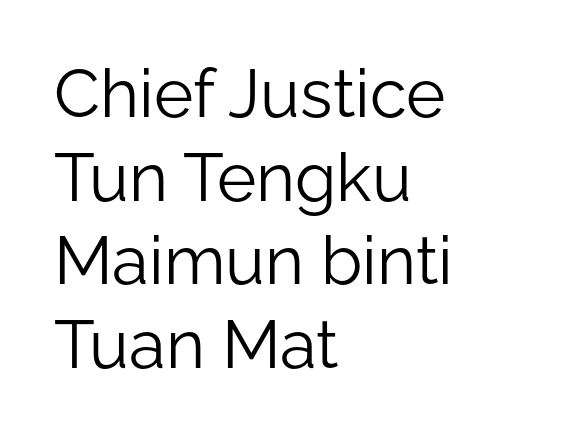
This rendering uses left alignment, leaving the right contour irregular. Vertical spacing — default. Observe the ordinary spacing: letters are neighbours, not strangers. Notice how the stems are strictly vertical — no italics here. Is the type heavy? It reads as light-to-regular instead. Think of a printed novel: that variable character pitch is what you see here.
